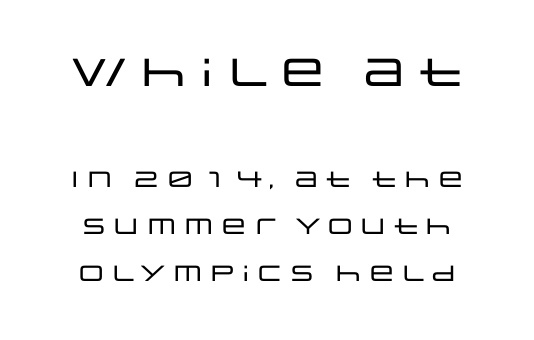
These lines were composed using upright roman letters. Decoration check: the copy has no underline. Note: no serifs on the glyphs. Students, observe: this is what heavily led, spacious text looks like.
